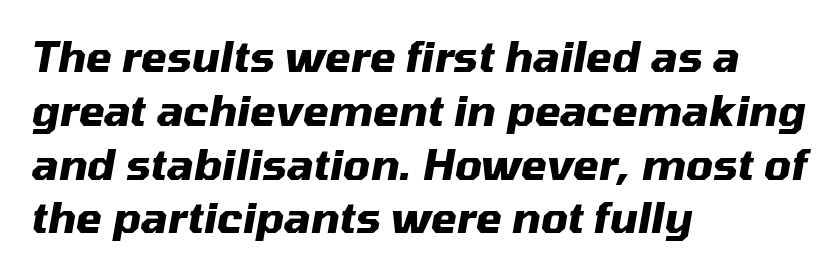
The passage is arranged the way most books set body copy — flush left. Heft: maximum for text — a bold. Slanted lettering throughout. The rendering uses a moderate line-height, typical for paragraphs.
